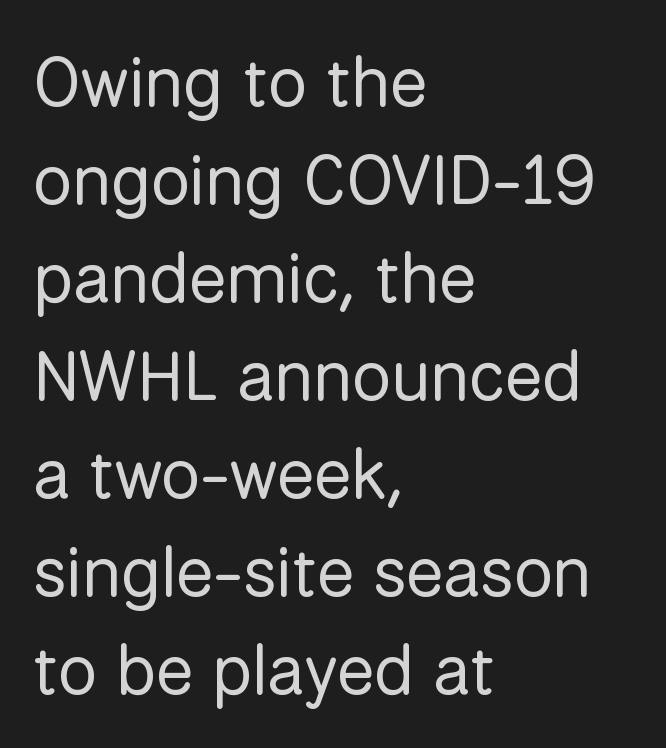
No italicization has been applied; the sample stays upright. The letters advance in unequal steps, a hallmark of proportional type. No chunkiness to these letters — they're not bold. The foot of each line stays bare and open. The gaps between neighbouring characters are ordinary and unremarkable.
